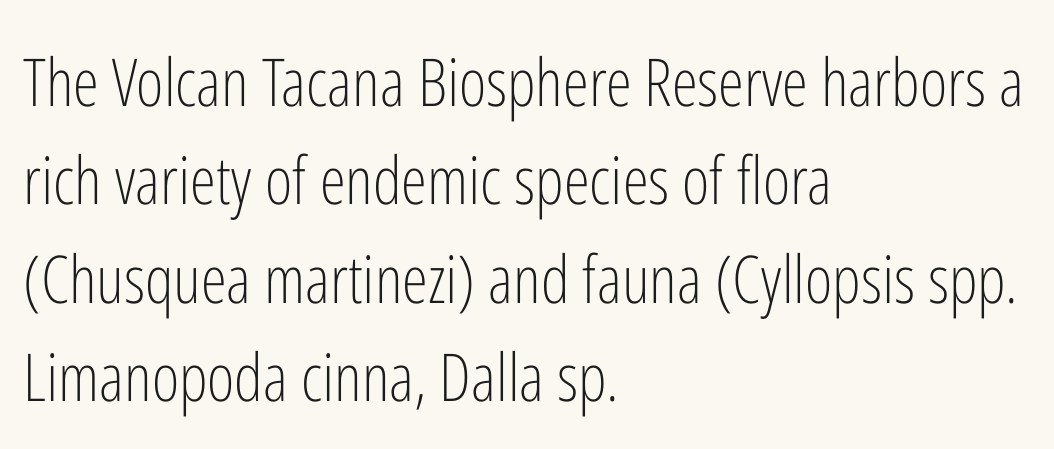
Q: Is the text bold? A: No.
Q: Is the text italic (slanted)? A: No, it is upright.
Q: Is the typeface a serif or a sans-serif typeface? A: Sans-serif.
Q: Is the text underlined? A: No.
Q: How is the paragraph aligned? A: Left-aligned.
Q: Is the spacing between letters normal or unusually wide? A: Normal.
Q: Is the spacing between lines tight, normal or loose? A: Normal.
Q: Width (condensed, normal, or wide)? A: Condensed.
Q: Stroke contrast? A: Low.
Q: x-height? A: Medium.
Q: Monospaced? A: No.
